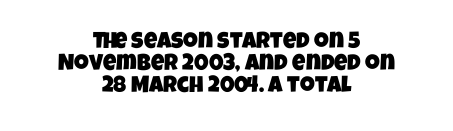
The image shows 23 px text type; set centered, tight line spacing (0.96x), normal letter spacing, not underlined.
